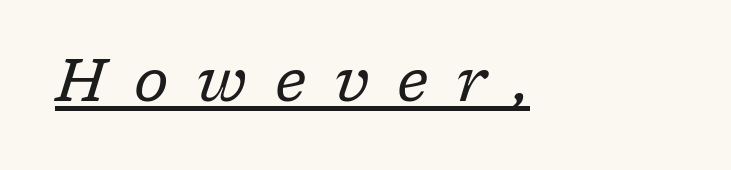
Think of a printed novel: that variable character pitch is what you see here. The passage shown is typeset with a serif family. The specimen includes a rule beneath the text block's lines. The letters are spread apart with noticeably loose tracking. These lines were composed using italics. No chunkiness to these letters — they're not bold.
